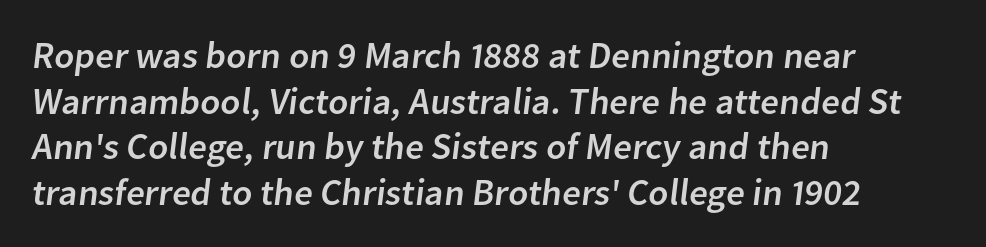
{"serif": "no", "width": "normal", "stroke_contrast": "low", "x_height": "medium", "monospaced": "no", "underline": "no", "align": "left", "line_spacing_ratio": 1.23, "letter_spacing": "normal", "letter_spacing_em": 0.0, "glyph_px": 37}
